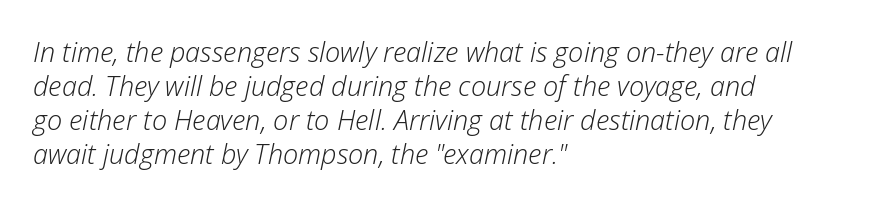
A classic flush-left, rag-right setting is used for this passage. Italic? Definitely — the glyphs are oblique. The space beneath each line is pristine and unruled. The rendering uses a moderate line-height, typical for paragraphs. Heft: none added — not bold.
